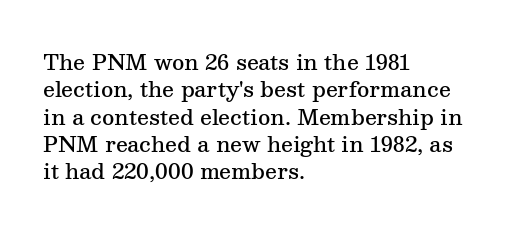
Line beginnings align vertically; line endings do not. Weight: semibold (demi). Tracking here is standard; glyphs follow each other at the usual distance. If you drew a line through each stem, it would be perfectly vertical. Has an underline been added? It has not.
